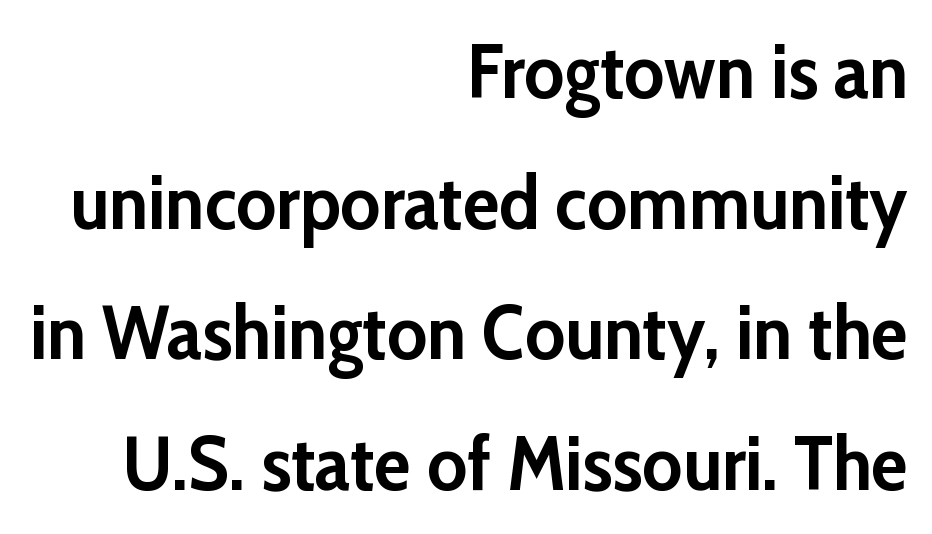
{"serif": "no", "italic": "no", "bold": "yes", "weight": "semibold", "width": "normal", "stroke_contrast": "low", "x_height": "medium", "monospaced": "no", "underline": "no", "align": "right", "line_spacing_ratio": 1.72, "letter_spacing": "normal", "letter_spacing_em": 0.0, "glyph_px": 76}
